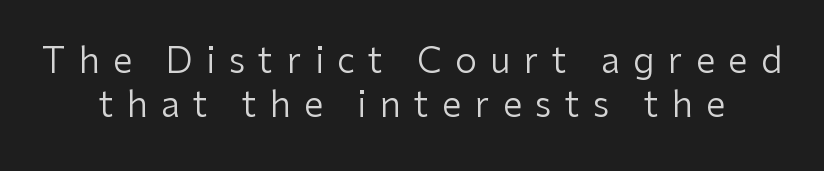
Characters remain perfectly vertical along every line. Loose tracking; the words dissolve into strings of separated letters. The letterforms sit at book weight or below. Here the designer chose a conventional face with non-uniform glyph widths.
